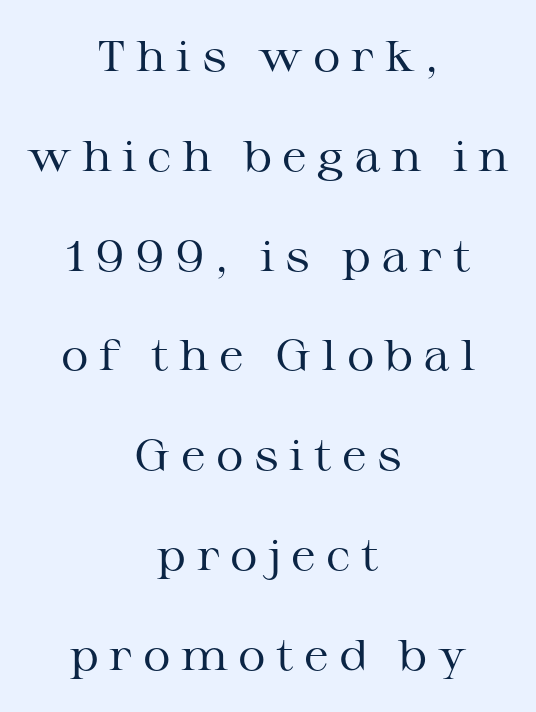
What stands out about the letter spacing? Its width — letters are far apart. Little horizontal feet cap the strokes, marking this as serif type. Notice how the passage keeps no hard edge, just a central spine. Do the characters align in a grid? No, the font is proportional. Is the stroke heavy? The answer is a plain regular-or-lighter.
